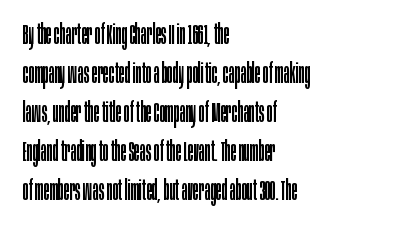
Nothing heavy about these letters — not bold at all. The block of text has a typical density, with ordinary space between rows. Posture: straight, roman, zero tilt. Quick note: underline off. The letterforms sit shoulder to shoulder at normal distance.
